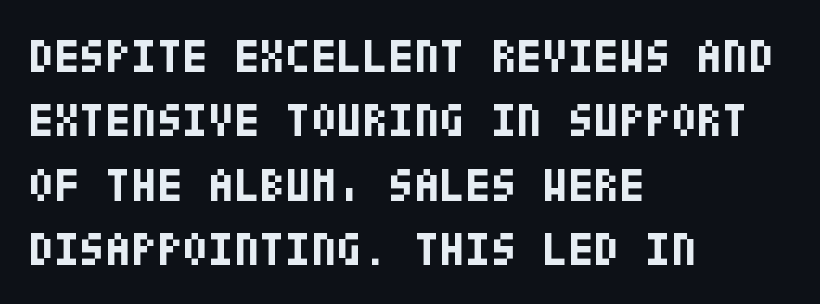
The image shows 47 px bold, condensed sans-serif type, upright; set left-aligned, normal line spacing (1.37x), normal letter spacing, not underlined; low stroke contrast and a large x-height.
